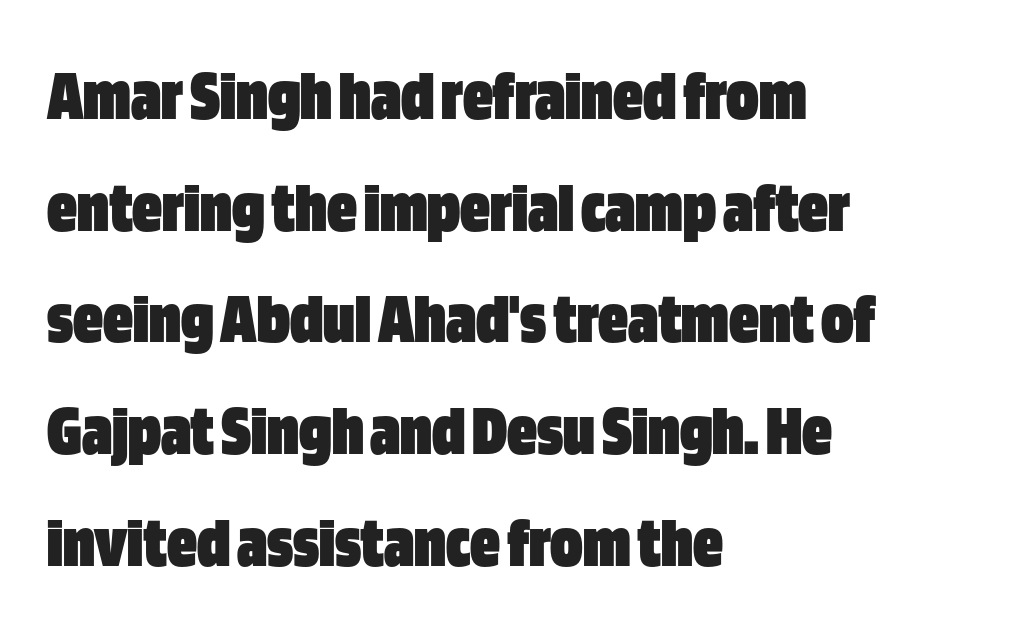
Q: Is the text bold? A: Yes.
Q: Is the text italic (slanted)? A: No, it is upright.
Q: Is the typeface a serif or a sans-serif typeface? A: Sans-serif.
Q: Is the text underlined? A: No.
Q: How is the paragraph aligned? A: Left-aligned.
Q: Is the spacing between letters normal or unusually wide? A: Normal.
Q: Is the spacing between lines tight, normal or loose? A: Normal.
Q: Width (condensed, normal, or wide)? A: Condensed.
Q: Stroke contrast? A: Low.
Q: x-height? A: Large.
Q: Monospaced? A: No.
